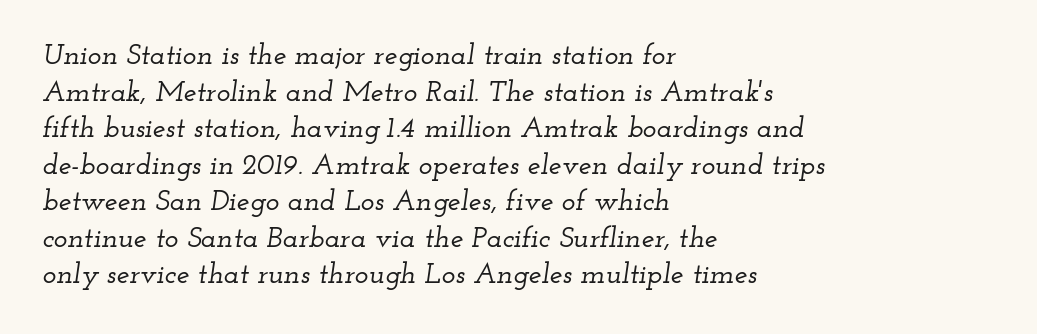
The image shows 29 px wide serif type, italic (leaning right); set left-aligned, normal line spacing (1.26x), normal letter spacing, not underlined; low stroke contrast and a small x-height.
